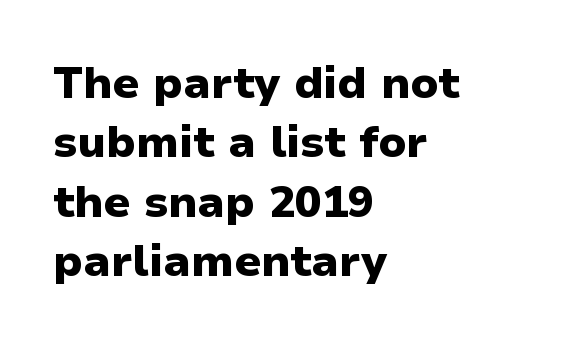
Q: Is the text bold? A: Yes.
Q: Is the text italic (slanted)? A: No, it is upright.
Q: Is the typeface a serif or a sans-serif typeface? A: Sans-serif.
Q: Is the text underlined? A: No.
Q: How is the paragraph aligned? A: Left-aligned.
Q: Is the spacing between letters normal or unusually wide? A: Normal.
Q: Is the spacing between lines tight, normal or loose? A: Normal.
Q: Width (condensed, normal, or wide)? A: Normal.
Q: Stroke contrast? A: Low.
Q: x-height? A: Medium.
Q: Monospaced? A: No.
